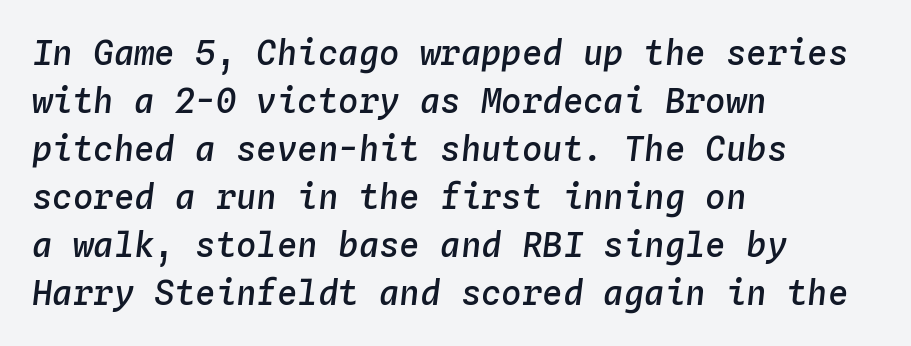
The image shows 34 px semibold type, italic (leaning right), monospaced; set left-aligned, normal line spacing (1.41x), normal letter spacing, not underlined; low stroke contrast and a medium x-height.
